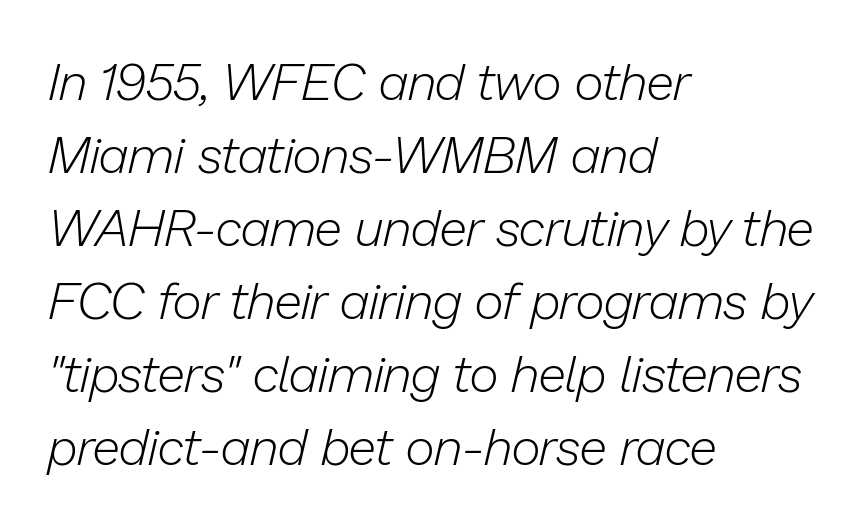
The image shows 51 px light type, italic (leaning right); set left-aligned, normal line spacing (1.43x), normal letter spacing, not underlined; low stroke contrast and a medium x-height.
